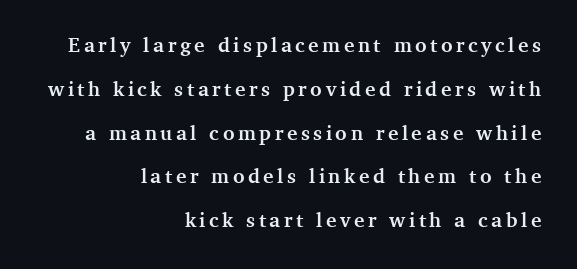
{"italic": "no", "bold": "yes", "underline": "no", "align": "right", "line_spacing": "loose", "line_spacing_ratio": 2.19, "glyph_px": 20}
